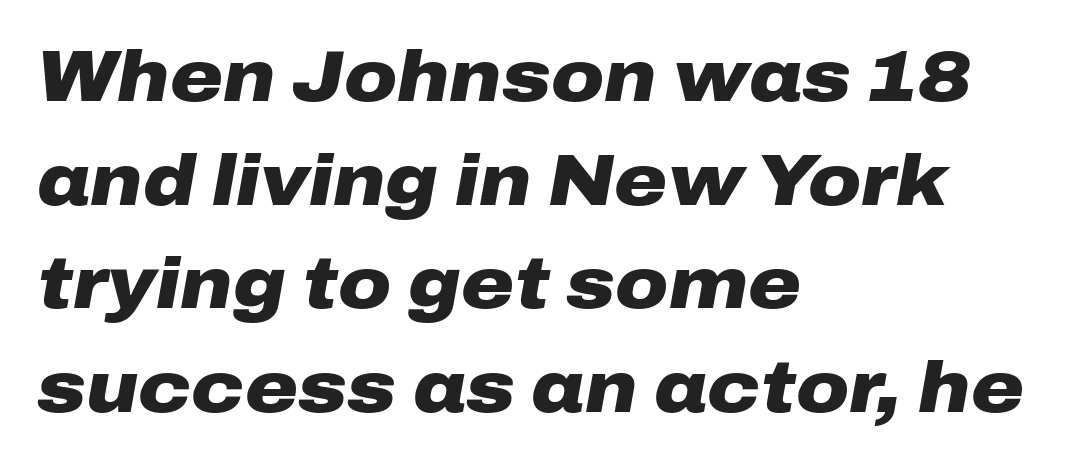
The line texture is even and compact thanks to regular tracking. Caption: bold face, heavy strokes. Think of a printed novel: that variable character pitch is what you see here. The lettering tilts uniformly, giving the passage an italic look.
